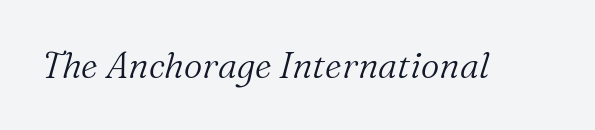
The line texture is even and compact thanks to regular tracking. The cut favours lightness, reaching ordinary text weight at its darkest. Clear beneath every line of the passage. A typesetter would mark this as italic. Think of a printed novel: that variable character pitch is what you see here.
